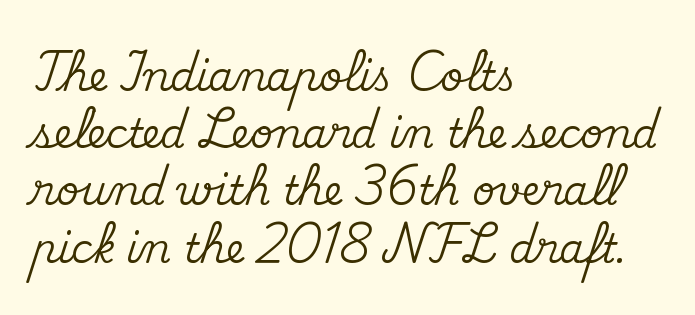
{"serif": "yes", "width": "normal", "stroke_contrast": "medium", "x_height": "small", "monospaced": "no", "underline": "no", "align": "left", "line_spacing": "normal", "line_spacing_ratio": 1.43, "letter_spacing": "normal", "letter_spacing_em": 0.0, "glyph_px": 40}
